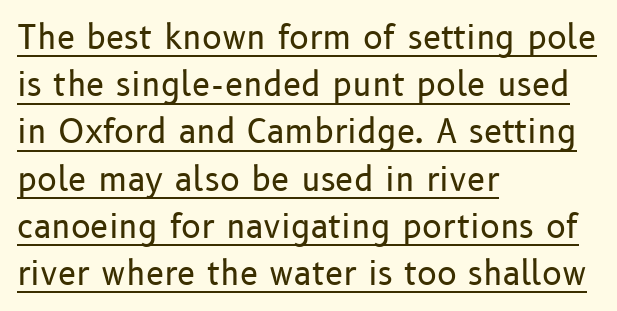
{"serif": "no", "italic": "no", "bold": "no", "weight": "regular", "width": "normal", "stroke_contrast": "low", "x_height": "medium", "monospaced": "no", "underline": "yes", "align": "left", "line_spacing": "normal", "line_spacing_ratio": 1.43, "letter_spacing": "normal", "letter_spacing_em": 0.0, "glyph_px": 33}
